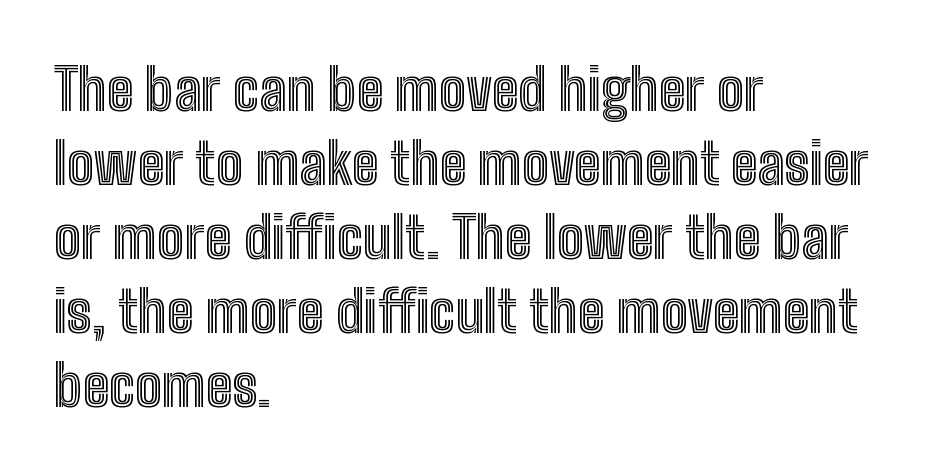
{"italic": "no", "width": "condensed", "x_height": "medium", "monospaced": "no", "underline": "no", "align": "left", "line_spacing": "normal", "line_spacing_ratio": 1.3, "letter_spacing": "normal", "letter_spacing_em": 0.0, "glyph_px": 57}
